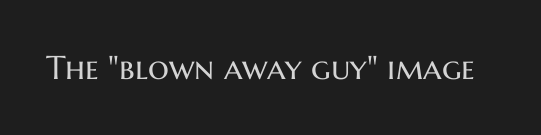
Q: Is the text bold? A: No.
Q: Is the text italic (slanted)? A: No, it is upright.
Q: Is the typeface a serif or a sans-serif typeface? A: Sans-serif.
Q: Is the text underlined? A: No.
Q: Is the spacing between letters normal or unusually wide? A: Normal.
Q: Width (condensed, normal, or wide)? A: Normal.
Q: Stroke contrast? A: Medium.
Q: x-height? A: Medium.
Q: Monospaced? A: No.
